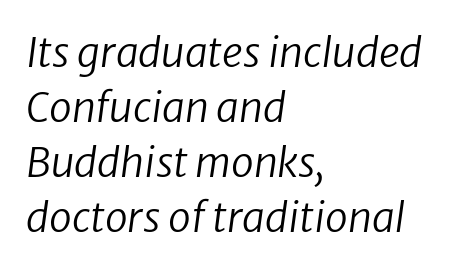
The image shows 41 px regular-weight type, italic (leaning right); set left-aligned, normal line spacing (1.34x), normal letter spacing, not underlined; low stroke contrast and a medium x-height.
